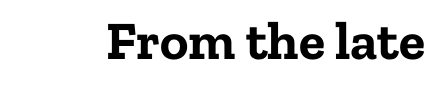
Q: Is the text bold? A: Yes.
Q: Is the text italic (slanted)? A: No, it is upright.
Q: Is the typeface a serif or a sans-serif typeface? A: Serif.
Q: Is the text underlined? A: No.
Q: Is the spacing between letters normal or unusually wide? A: Normal.
Q: Width (condensed, normal, or wide)? A: Normal.
Q: Stroke contrast? A: Low.
Q: x-height? A: Medium.
Q: Monospaced? A: No.
